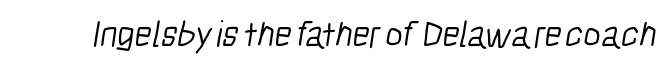
The image shows 37 px light, condensed sans-serif type; set normal letter spacing, not underlined; low stroke contrast and a medium x-height.
